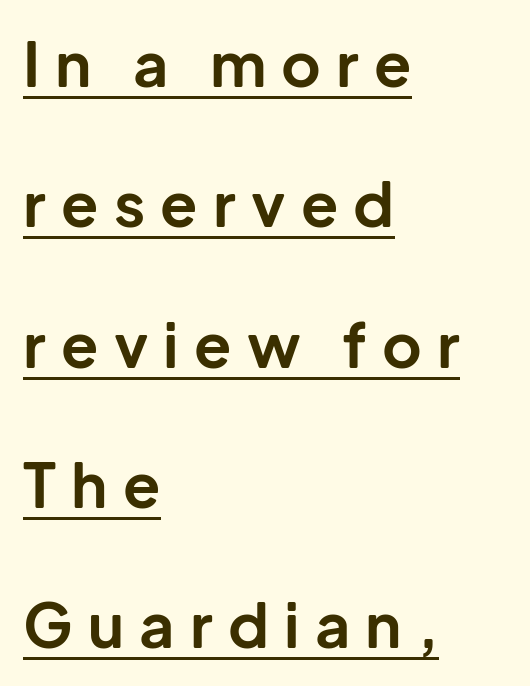
Looks like regular typesetting: each glyph gets only the width it needs. Quick note: underline on. Inter-character spacing is expanded well beyond the font's built-in metrics. Where is the straight margin? On the left. Typographically, this falls in the sans-serif category. Students, this is bold: see how much ink each stroke carries.
